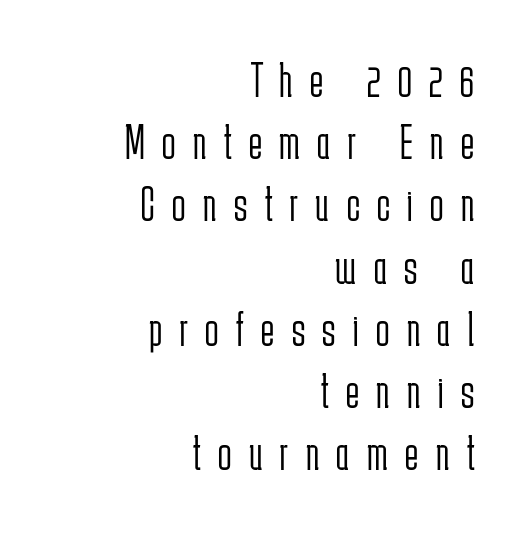
The image shows 49 px light, condensed sans-serif type, upright; set right-aligned, normal line spacing (1.27x), unusually wide letter spacing (+0.36 em), not underlined; low stroke contrast and a medium x-height.
